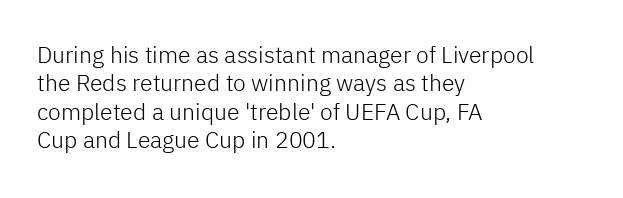
Nobody touched the tracking dial on this one. Visually the block forms a straight wall on the left and a jagged coastline on the right. Posture: upright roman. Beneath every word, the page is bare.
